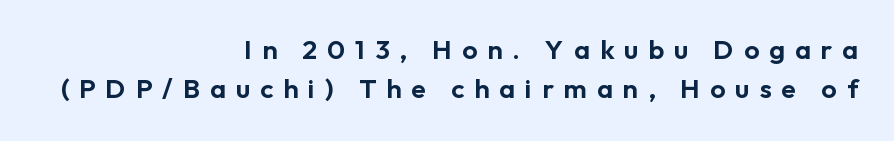
The paragraph has a hard right edge and a soft left edge. This sample uses an upright cut, with every glyph sitting square on the baseline. The line-height multiplier appears to be the usual default. Letters rest on an invisible, unmarked baseline. Glyph-to-glyph distance is far greater than everyday printed text.
